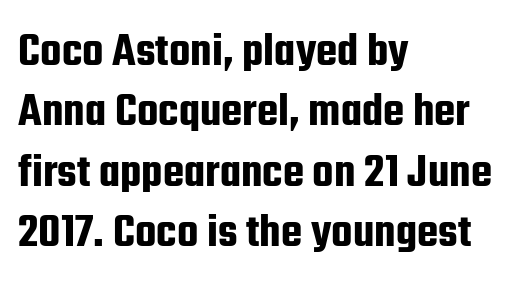
Is the letter spacing exaggerated? No — it looks like the ordinary default. This rendering uses left alignment, leaving the right contour irregular. This is the regular roman posture of the typeface. Underlining? Definitely not there. A typesetter would call this proportional, since set widths differ per character. A typesetter would label this face a sans.
